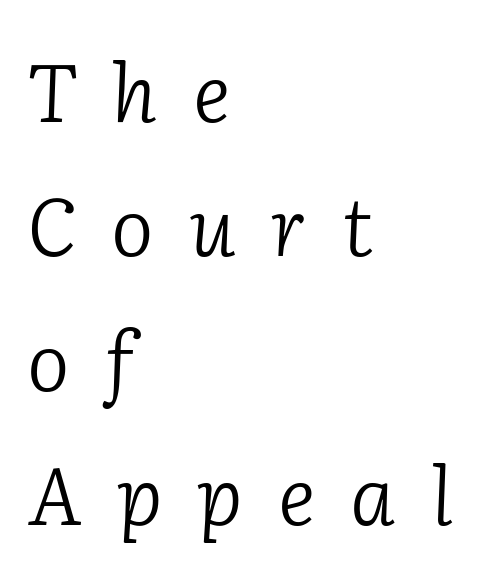
There is plenty of visible air inserted between adjacent glyphs. Regarding serifs, this sample has them. Emphasis-style slanted type is in use. These lines are set flush left with a ragged right edge. The rendering uses natural spacing where letterforms have individual widths.
